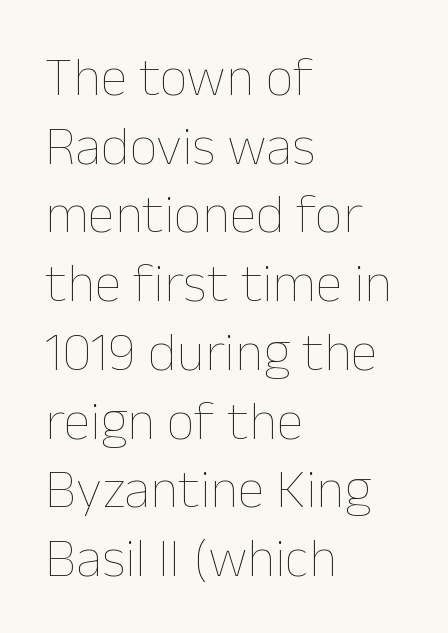
The foot of each line stays bare and open. The cut favours lightness, reaching ordinary text weight at its darkest. Line starts are locked; line ends wander. This is the regular roman posture of the typeface. Normally led — the rows are evenly, conventionally spaced.
